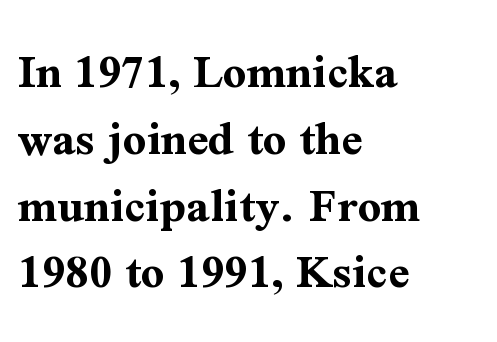
Q: Is the text bold? A: Yes.
Q: Is the text italic (slanted)? A: No, it is upright.
Q: Is the typeface a serif or a sans-serif typeface? A: Serif.
Q: Is the text underlined? A: No.
Q: How is the paragraph aligned? A: Left-aligned.
Q: Is the spacing between letters normal or unusually wide? A: Normal.
Q: Is the spacing between lines tight, normal or loose? A: Normal.
Q: Width (condensed, normal, or wide)? A: Normal.
Q: Stroke contrast? A: Medium.
Q: x-height? A: Medium.
Q: Monospaced? A: No.
